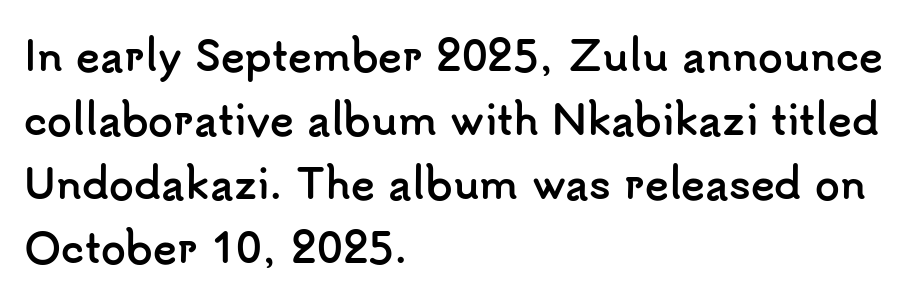
{"serif": "no", "italic": "no", "bold": "yes", "weight": "semibold", "width": "normal", "stroke_contrast": "low", "x_height": "small", "monospaced": "no", "underline": "no", "align": "left", "line_spacing": "normal", "line_spacing_ratio": 1.6, "letter_spacing": "normal", "letter_spacing_em": 0.0, "glyph_px": 40}
